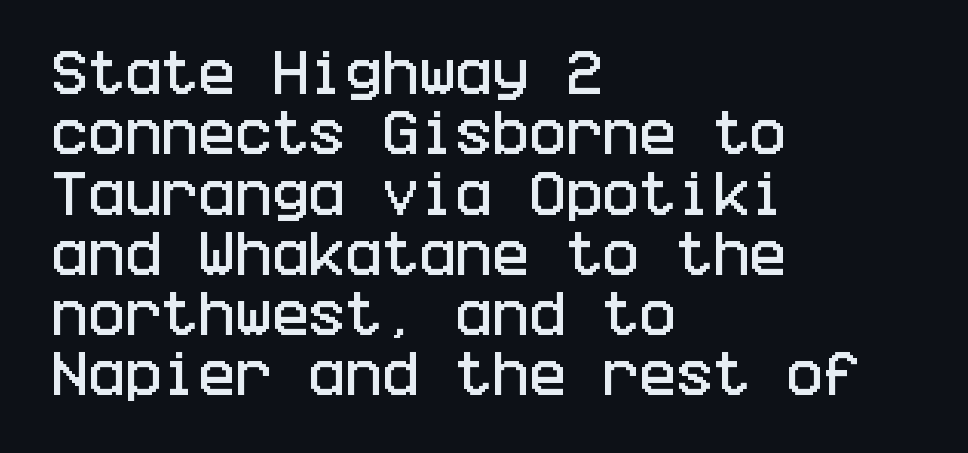
{"serif": "no", "italic": "no", "width": "condensed", "stroke_contrast": "low", "x_height": "large", "underline": "no", "align": "left", "line_spacing_ratio": 1.23, "letter_spacing": "normal", "letter_spacing_em": 0.0, "glyph_px": 49}
